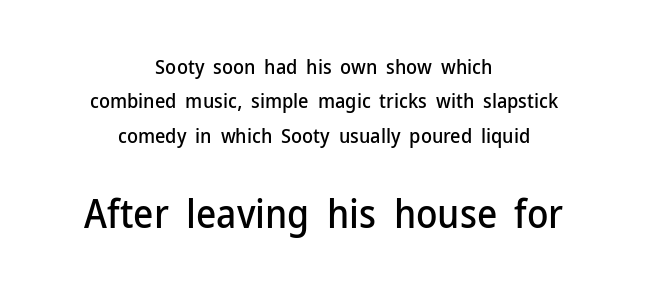
These lines are rendered in a variable-pitch font. A typesetter would call this zero additional tracking. Letters rest on an invisible, unmarked baseline. Does the copy run flush right? No — it is centered line by line.
